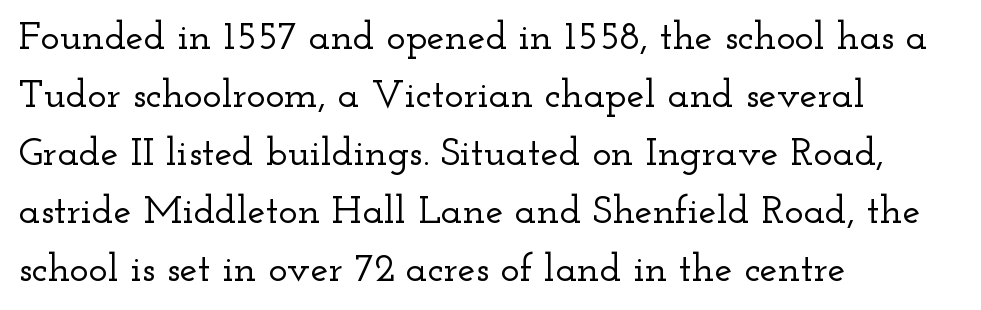
Q: Is the text italic (slanted)? A: No, it is upright.
Q: Is the typeface a serif or a sans-serif typeface? A: Serif.
Q: Is the text underlined? A: No.
Q: How is the paragraph aligned? A: Left-aligned.
Q: Is the spacing between letters normal or unusually wide? A: Normal.
Q: Is the spacing between lines tight, normal or loose? A: Normal.
Q: Width (condensed, normal, or wide)? A: Wide.
Q: Stroke contrast? A: Low.
Q: x-height? A: Small.
Q: Monospaced? A: No.
